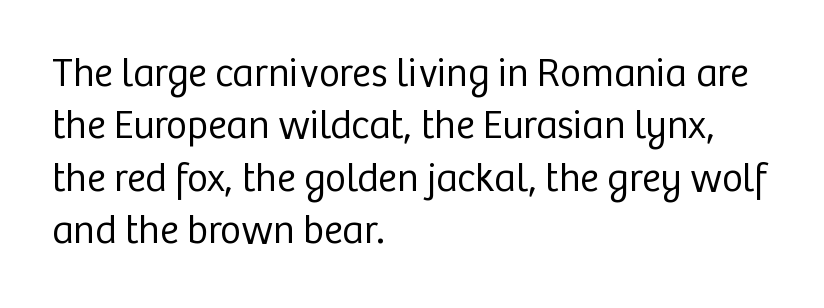
The image shows 40 px regular-weight sans-serif type, upright; set left-aligned, normal line spacing (1.31x), normal letter spacing, not underlined; low stroke contrast and a medium x-height.
